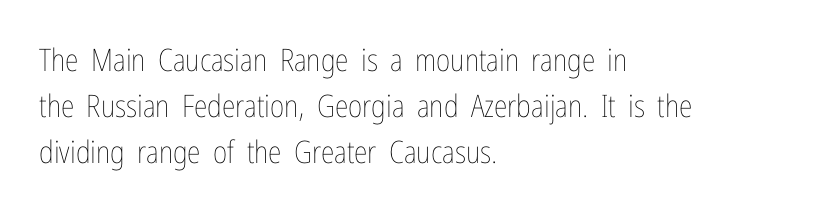
The font sits on the lighter half of the weight spectrum, regular included. The letterforms sit shoulder to shoulder at normal distance. Compared with typical paragraphs, the rows here are spaced about the same. Designer's note — italics off, roman on.
